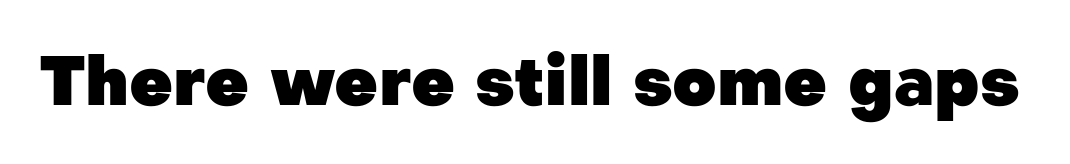
The image shows 68 px heavy sans-serif type, upright; set normal letter spacing, not underlined; low stroke contrast and a medium x-height.
